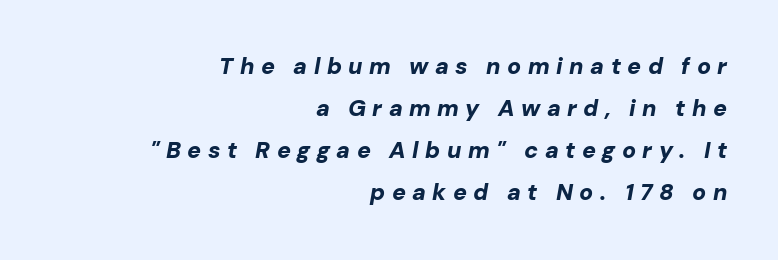
The image shows 23 px bold type, italic (leaning right); set right-aligned, line spacing 1.83x, unusually wide letter spacing (+0.28 em), not underlined.
